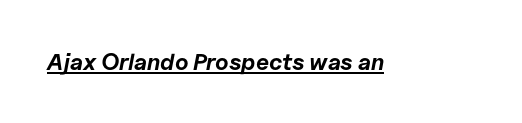
The image shows 23 px bold type, italic (leaning right); set normal letter spacing, underlined.
